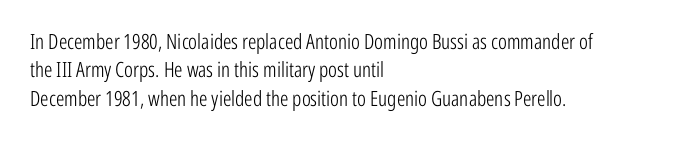
The image shows 21 px text type, upright; set left-aligned, normal line spacing (1.35x), normal letter spacing, not underlined.
